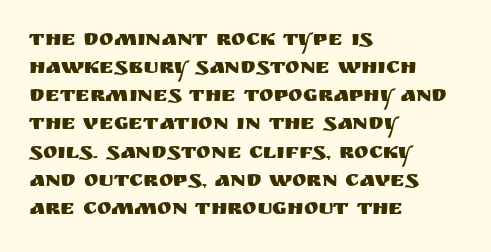
Style check: upright. Decoration check: the copy has no underline. The gaps between neighbouring characters are ordinary and unremarkable. This sample is left-justified, so line endings fall wherever the words run out. The rows are spaced the way most documents space them.
